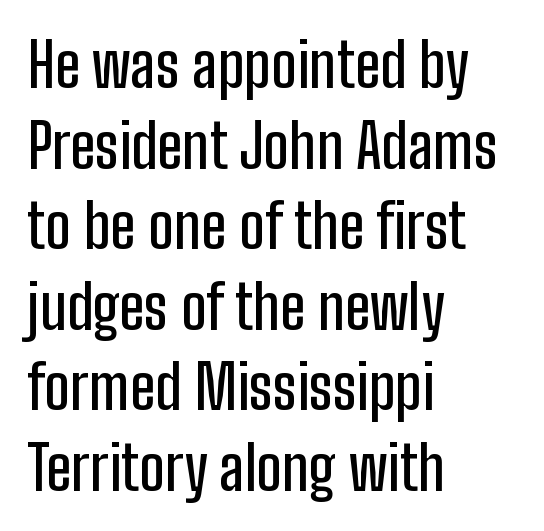
{"serif": "no", "italic": "no", "width": "condensed", "stroke_contrast": "low", "x_height": "medium", "monospaced": "no", "underline": "no", "align": "left", "line_spacing": "normal", "line_spacing_ratio": 1.32, "letter_spacing": "normal", "letter_spacing_em": 0.0, "glyph_px": 61}
